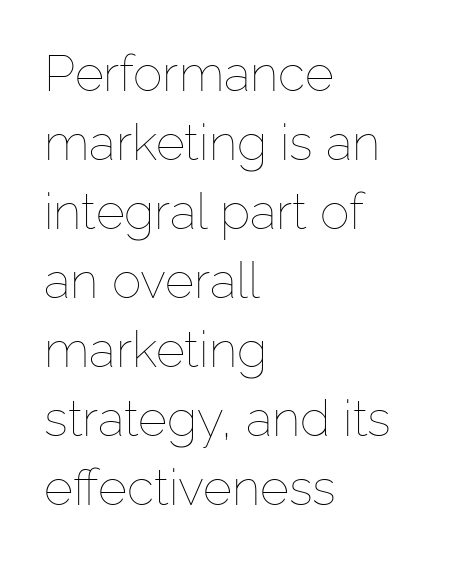
The image shows 50 px thin type, upright; set left-aligned, normal line spacing (1.38x), normal letter spacing, not underlined; low stroke contrast and a medium x-height.
